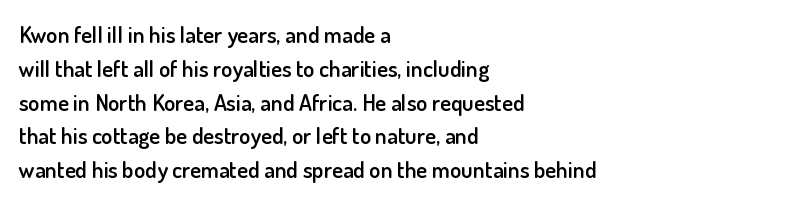
{"italic": "no", "bold": "semi", "underline": "no", "align": "left", "line_spacing": "normal", "line_spacing_ratio": 1.47, "letter_spacing": "normal", "letter_spacing_em": 0.0, "glyph_px": 23}
